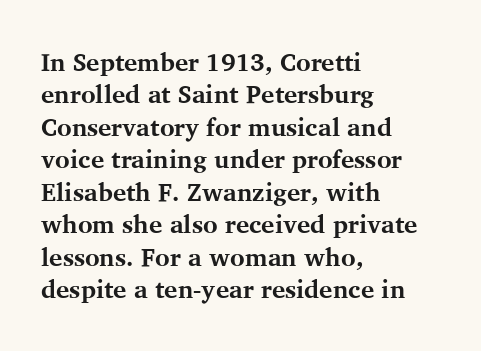
Q: Is the text bold? A: Yes.
Q: Is the text italic (slanted)? A: No, it is upright.
Q: Is the text underlined? A: No.
Q: How is the paragraph aligned? A: Left-aligned.
Q: Is the spacing between letters normal or unusually wide? A: Normal.
Q: Is the spacing between lines tight, normal or loose? A: Normal.
